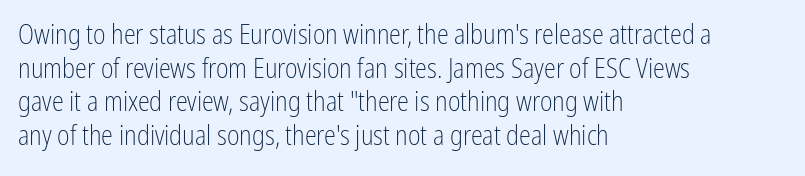
The image shows 27 px text type, upright; set left-aligned, normal line spacing (1.25x), normal letter spacing, not underlined.
